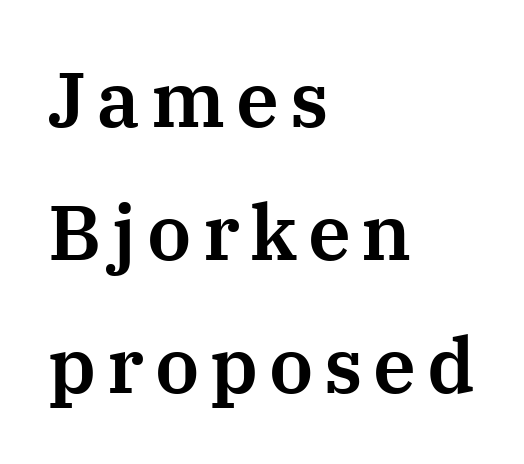
The image shows 77 px serif type, upright; set left-aligned, line spacing 1.73x, not underlined; medium stroke contrast and a medium x-height.
